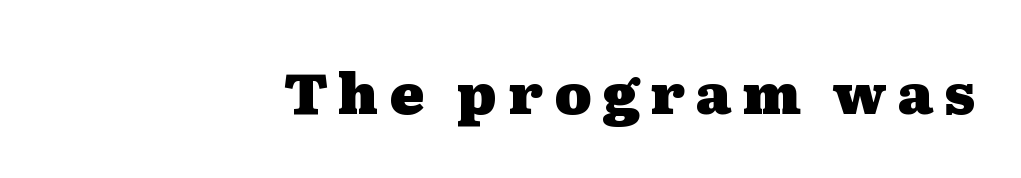
Looks like regular typesetting: each glyph gets only the width it needs. Look at the bottom of the vertical strokes: they flare into serifs here. Unmarked baselines from the first word to the last. Is the block centered? No — it sits flush against the right margin.
